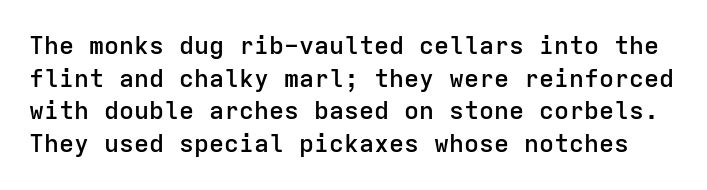
The specimen reads as upright at a glance. These words are printed semibold, heavier than regular yet not bold. Standard letterfit; no display-style spreading of the glyphs. Regarding leading, the lines here are spaced in the standard way.
